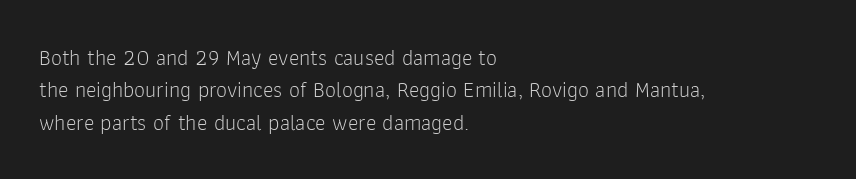
Q: Is the text bold? A: No.
Q: Is the text italic (slanted)? A: No, it is upright.
Q: Is the text underlined? A: No.
Q: How is the paragraph aligned? A: Left-aligned.
Q: Is the spacing between letters normal or unusually wide? A: Normal.
Q: Is the spacing between lines tight, normal or loose? A: Normal.
